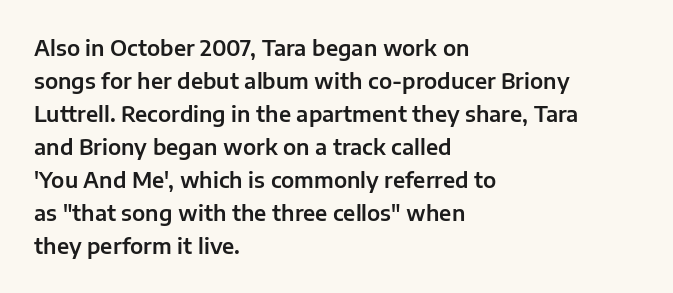
The image shows 21 px text type, upright; set left-aligned, normal line spacing (1.57x), normal letter spacing, not underlined.
